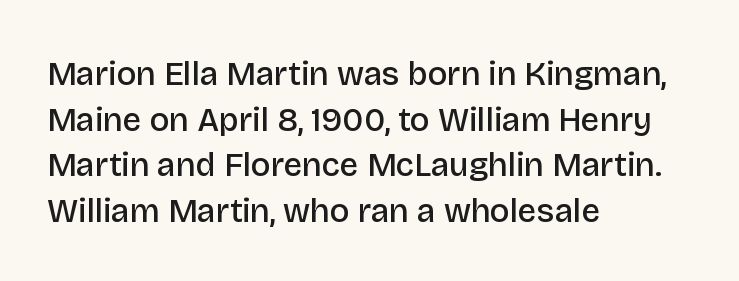
Whoever set this chose a conventional vertical rhythm. Note the varied advance widths — an 'i' is clearly narrower than an 'm'. Do the letters lean? They stand straight. Tracking here is standard; glyphs follow each other at the usual distance.
